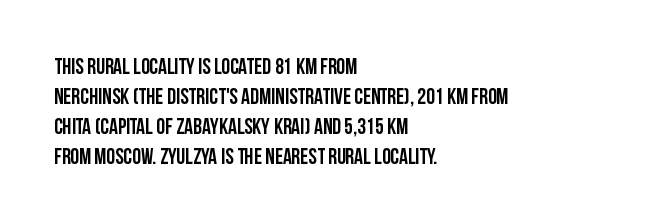
Q: Is the text bold? A: Yes.
Q: Is the text italic (slanted)? A: No, it is upright.
Q: Is the text underlined? A: No.
Q: How is the paragraph aligned? A: Left-aligned.
Q: Is the spacing between letters normal or unusually wide? A: Normal.
Q: Is the spacing between lines tight, normal or loose? A: Normal.
